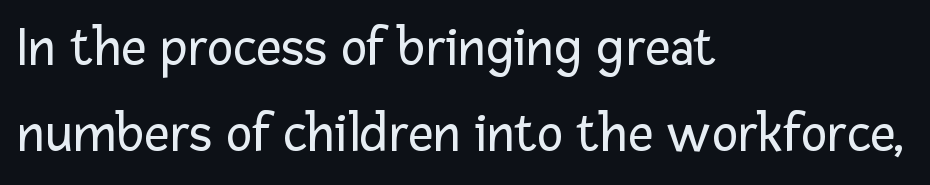
Each line starts at the same left margin while the right side varies. The glyphs are unaccompanied by any horizontal stroke below them. Rows of type keep a routine distance in the vertical direction. Serif or sans? Sans — the stroke terminals are bare.
